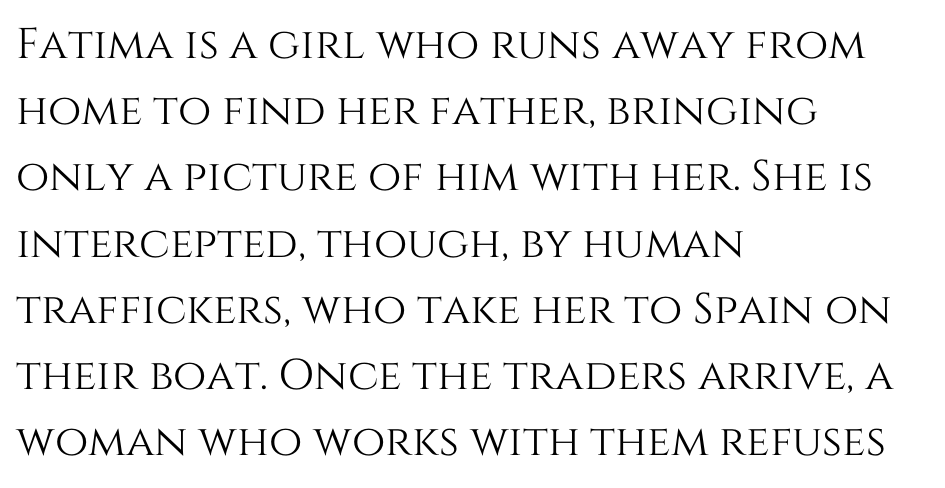
Q: Is the text italic (slanted)? A: No, it is upright.
Q: Is the text underlined? A: No.
Q: How is the paragraph aligned? A: Left-aligned.
Q: Is the spacing between letters normal or unusually wide? A: Normal.
Q: Is the spacing between lines tight, normal or loose? A: Normal.
Q: Width (condensed, normal, or wide)? A: Normal.
Q: Stroke contrast? A: Medium.
Q: x-height? A: Large.
Q: Monospaced? A: No.
